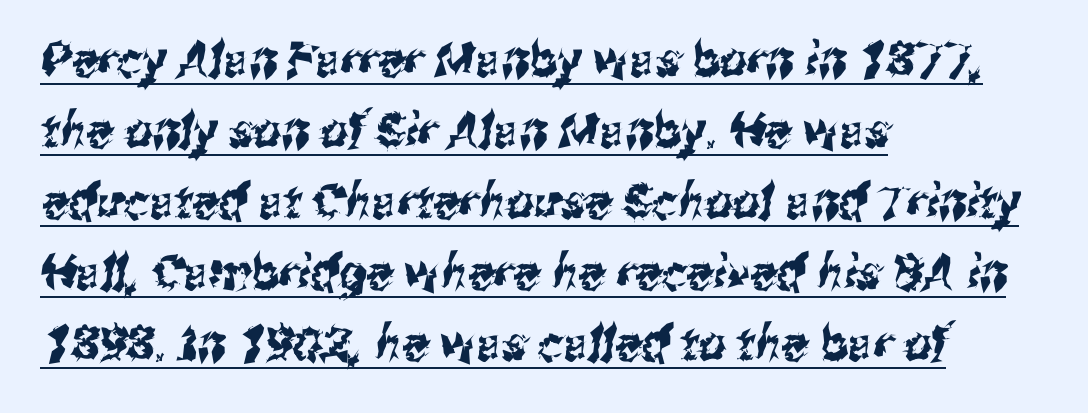
Q: Is the typeface a serif or a sans-serif typeface? A: Sans-serif.
Q: Is the text underlined? A: Yes.
Q: How is the paragraph aligned? A: Left-aligned.
Q: Is the spacing between letters normal or unusually wide? A: Normal.
Q: Is the spacing between lines tight, normal or loose? A: Normal.
Q: Width (condensed, normal, or wide)? A: Condensed.
Q: Stroke contrast? A: Medium.
Q: x-height? A: Medium.
Q: Monospaced? A: No.
